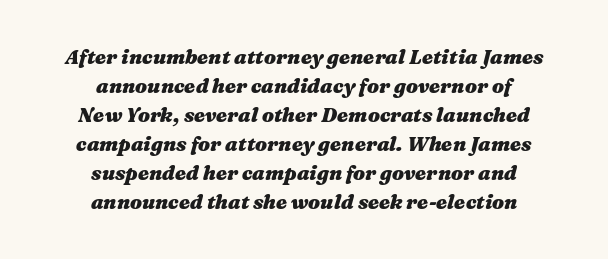
{"italic": "yes", "lean": "right", "slant_degrees": 16, "bold": "yes", "underline": "no", "align": "center", "line_spacing": "normal", "line_spacing_ratio": 1.45, "letter_spacing": "normal", "letter_spacing_em": 0.0, "glyph_px": 20}
